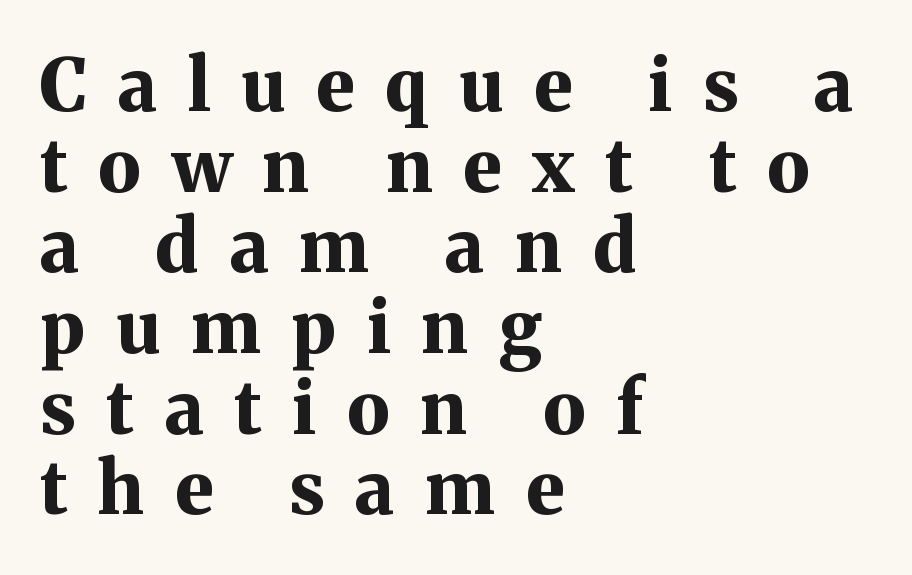
{"serif": "yes", "italic": "no", "bold": "yes", "weight": "bold", "width": "normal", "stroke_contrast": "medium", "x_height": "medium", "monospaced": "no", "underline": "no", "align": "left", "line_spacing": "tight", "line_spacing_ratio": 1.12, "letter_spacing": "wide", "letter_spacing_em": 0.43, "glyph_px": 72}
